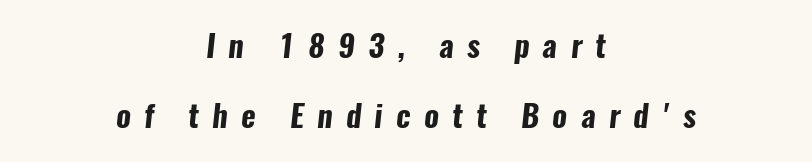
The image shows 31 px bold, condensed sans-serif type; set centered, loose line spacing (2.27x), unusually wide letter spacing (+0.43 em), not underlined; low stroke contrast and a medium x-height.
